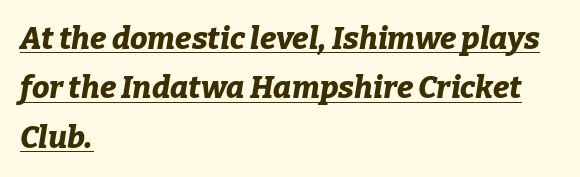
The image shows 31 px bold type, italic (leaning right); set left-aligned, normal line spacing (1.59x), normal letter spacing, underlined; low stroke contrast and a medium x-height.
